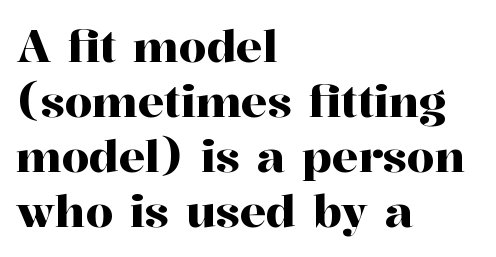
Q: Is the text italic (slanted)? A: No, it is upright.
Q: Is the typeface a serif or a sans-serif typeface? A: Serif.
Q: Is the text underlined? A: No.
Q: How is the paragraph aligned? A: Left-aligned.
Q: Is the spacing between letters normal or unusually wide? A: Normal.
Q: Is the spacing between lines tight, normal or loose? A: Normal.
Q: Width (condensed, normal, or wide)? A: Normal.
Q: Stroke contrast? A: High.
Q: x-height? A: Medium.
Q: Monospaced? A: No.
